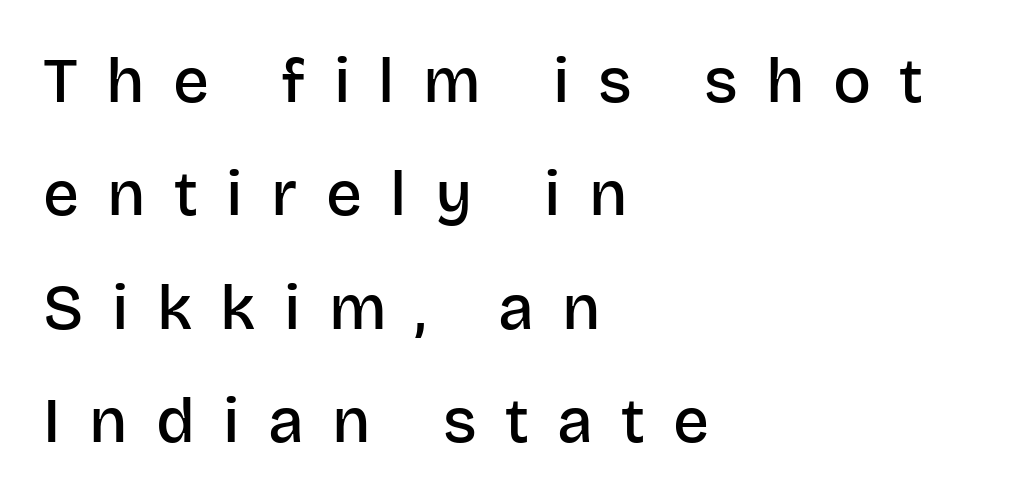
The image shows 63 px semibold sans-serif type, upright; set left-aligned, line spacing 1.8x, unusually wide letter spacing (+0.45 em), not underlined; low stroke contrast and a large x-height.
